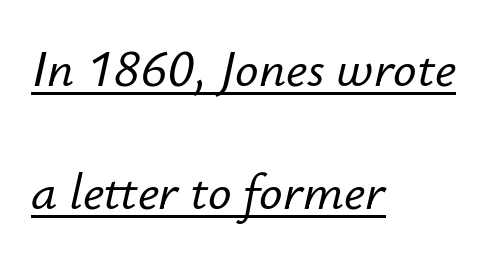
{"italic": "yes", "lean": "right", "slant_degrees": 12, "width": "normal", "stroke_contrast": "low", "x_height": "small", "monospaced": "no", "underline": "yes", "align": "left", "line_spacing": "loose", "line_spacing_ratio": 2.36, "letter_spacing": "normal", "letter_spacing_em": 0.0, "glyph_px": 52}
